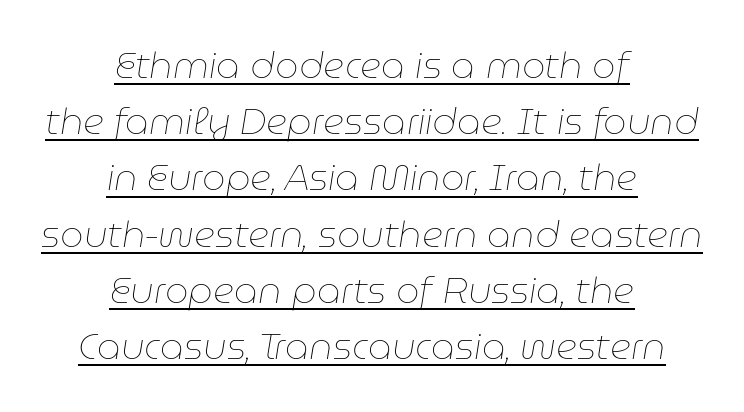
The image shows 37 px thin type, italic (leaning right); set centered, normal line spacing (1.52x), normal letter spacing, underlined; low stroke contrast and a medium x-height.
